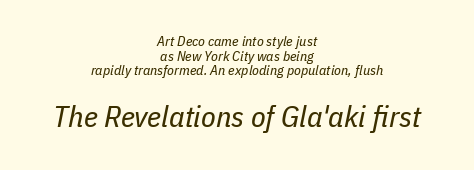
{"italic": "yes", "lean": "right", "slant_degrees": 11, "bold": "no", "weight": "regular", "width": "condensed", "stroke_contrast": "low", "x_height": "medium", "monospaced": "no", "underline": "no", "align": "center", "line_spacing": "tight", "line_spacing_ratio": 1.05, "letter_spacing": "normal", "letter_spacing_em": 0.0, "larger_block": "second", "size_ratio": 2.14, "glyph_px": 30}
